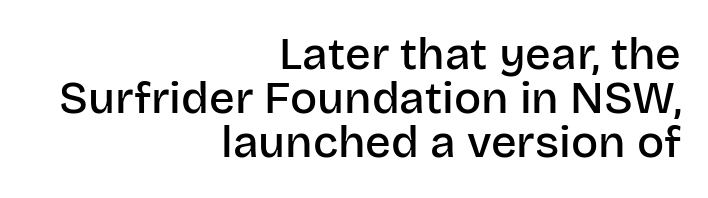
You could call the tracking neutral — neither tight nor loose. A roman cut, with each character standing at attention. Typesetter's note: demi weight, one step under bold. Nobody drew a line under any word here. The setting favours the right margin, as signatures and pull-quotes sometimes do.
